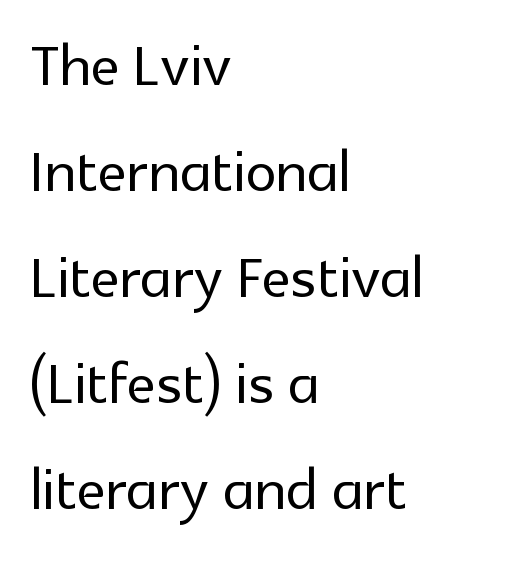
{"serif": "no", "italic": "no", "width": "normal", "x_height": "medium", "monospaced": "no", "underline": "no", "align": "left", "line_spacing": "normal", "line_spacing_ratio": 1.36, "letter_spacing": "normal", "letter_spacing_em": 0.0, "glyph_px": 78}
